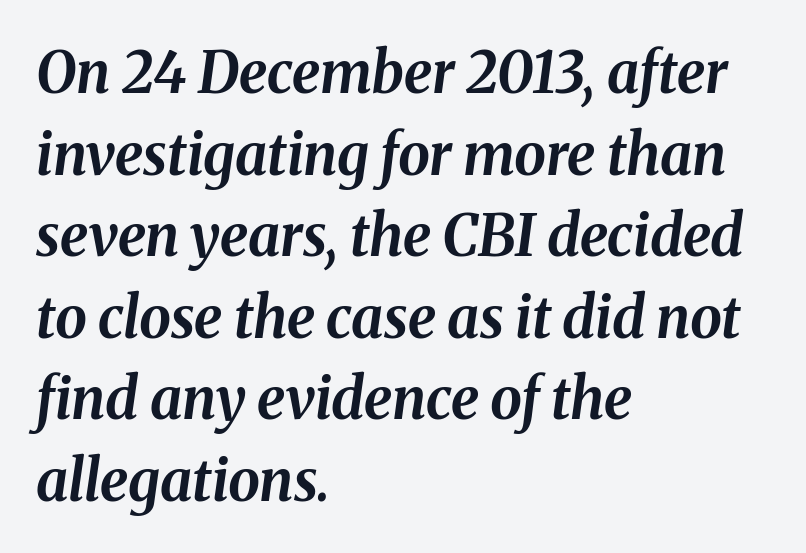
Q: Is the text bold? A: Yes.
Q: Is the text italic (slanted)? A: Yes, it leans right by about 8 degrees.
Q: Is the text underlined? A: No.
Q: How is the paragraph aligned? A: Left-aligned.
Q: Is the spacing between letters normal or unusually wide? A: Normal.
Q: Is the spacing between lines tight, normal or loose? A: Normal.
Q: Width (condensed, normal, or wide)? A: Normal.
Q: Stroke contrast? A: Medium.
Q: x-height? A: Medium.
Q: Monospaced? A: No.
